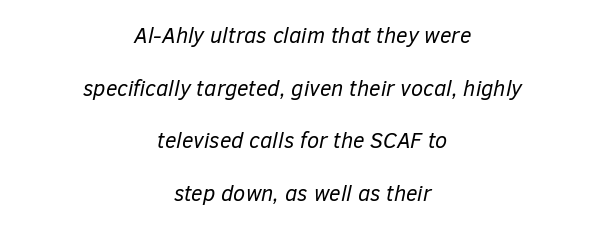
The image shows 22 px text type, italic (leaning right); set centered, loose line spacing (2.39x), normal letter spacing, not underlined.
